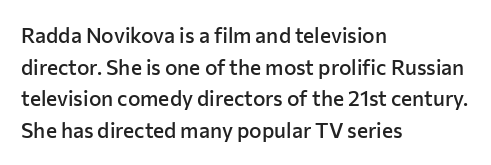
The image shows 21 px text type, upright; set left-aligned, normal line spacing (1.51x), normal letter spacing, not underlined.
